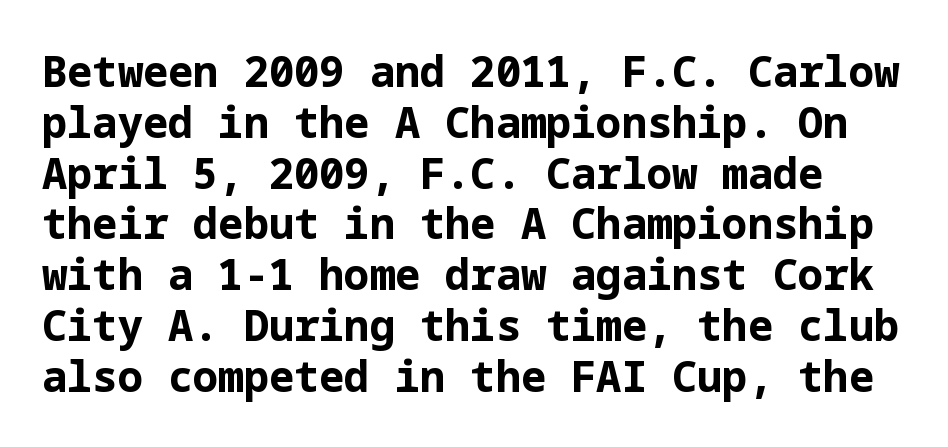
Q: Is the text bold? A: Yes.
Q: Is the text italic (slanted)? A: No, it is upright.
Q: Is the typeface a serif or a sans-serif typeface? A: Sans-serif.
Q: Is the text underlined? A: No.
Q: Is the spacing between letters normal or unusually wide? A: Normal.
Q: Width (condensed, normal, or wide)? A: Normal.
Q: Stroke contrast? A: Low.
Q: x-height? A: Medium.
